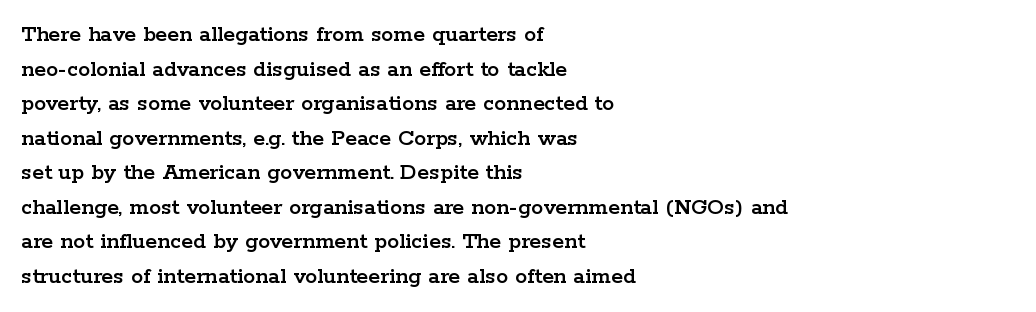
Q: Is the text italic (slanted)? A: No, it is upright.
Q: Is the text underlined? A: No.
Q: How is the paragraph aligned? A: Left-aligned.
Q: Is the spacing between letters normal or unusually wide? A: Normal.
Q: Is the spacing between lines tight, normal or loose? A: Normal.
